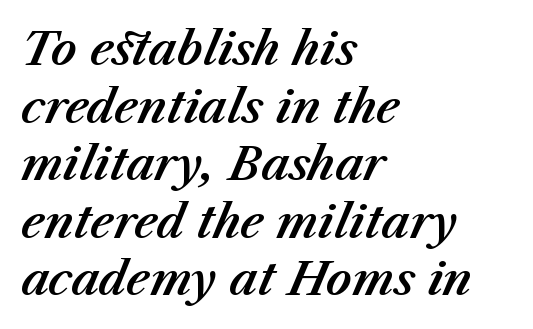
Proportional: the letters do not fall into vertical columns. Each word holds together tightly as a unit, with standard inter-letter gaps. Where is the straight margin? On the left. Only glyphs here, with clear space below each row.
